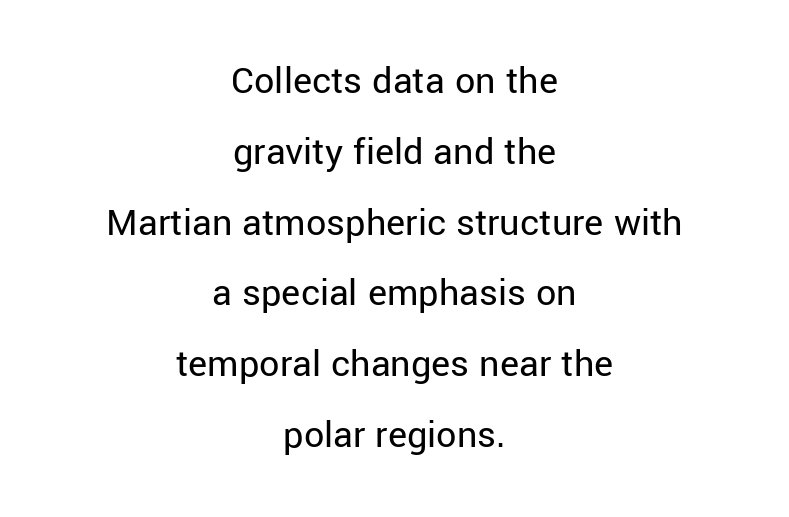
Descenders hang freely into open space. Heaviness? Minimal to ordinary, like unemphasized prose. Compared with a flush-left layout, this one balances lines on the center instead. This sample uses an upright cut, with every glyph sitting square on the baseline. No feet cap the strokes, marking this as sans-serif type. Look at the tracking — it's just the regular setting, nothing added.
